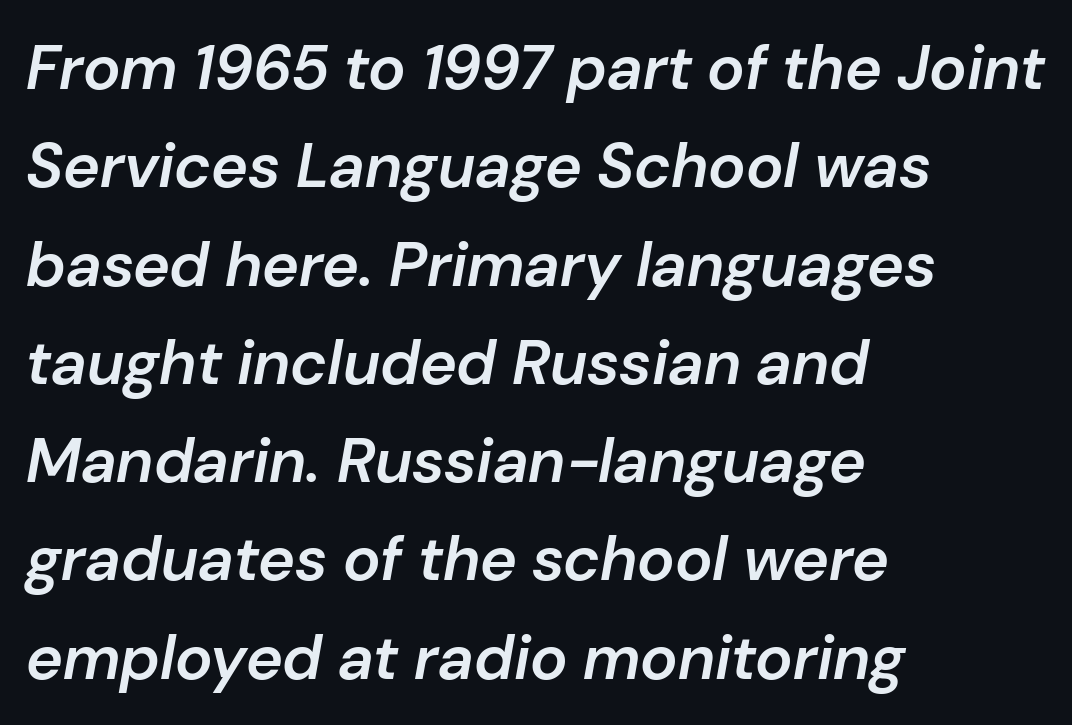
Q: Is the text bold? A: Semi-bold.
Q: Is the text italic (slanted)? A: Yes, it leans right by about 10 degrees.
Q: Is the text underlined? A: No.
Q: How is the paragraph aligned? A: Left-aligned.
Q: Is the spacing between letters normal or unusually wide? A: Normal.
Q: Is the spacing between lines tight, normal or loose? A: Normal.
Q: Width (condensed, normal, or wide)? A: Normal.
Q: Stroke contrast? A: Low.
Q: x-height? A: Medium.
Q: Monospaced? A: No.
